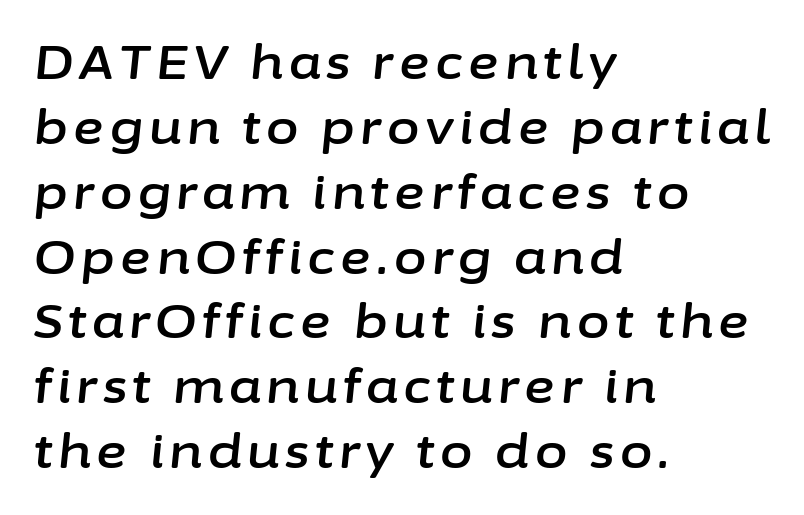
{"italic": "yes", "lean": "right", "slant_degrees": 6, "width": "normal", "stroke_contrast": "low", "x_height": "medium", "monospaced": "no", "underline": "no", "align": "left", "line_spacing": "normal", "line_spacing_ratio": 1.38, "glyph_px": 47}
